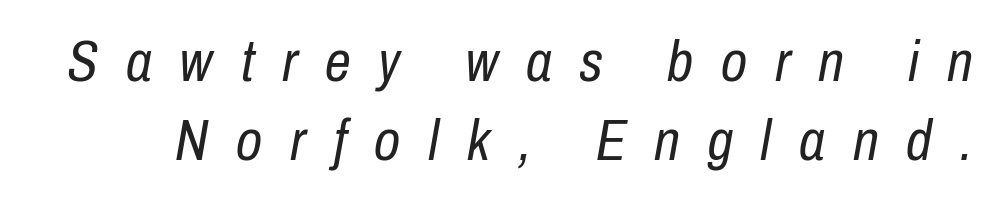
Q: Is the text bold? A: No.
Q: Is the text italic (slanted)? A: Yes, it leans right by about 10 degrees.
Q: Is the text underlined? A: No.
Q: Is the spacing between letters normal or unusually wide? A: Unusually wide.
Q: Is the spacing between lines tight, normal or loose? A: Normal.
Q: Width (condensed, normal, or wide)? A: Condensed.
Q: Stroke contrast? A: Low.
Q: x-height? A: Medium.
Q: Monospaced? A: No.
